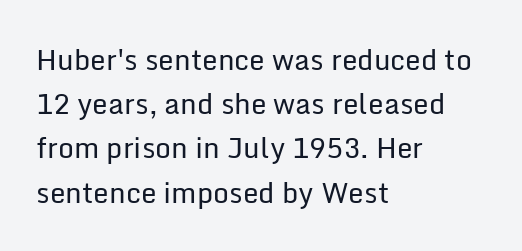
The image shows 28 px regular-weight sans-serif type, upright; set left-aligned, normal line spacing (1.58x), normal letter spacing, not underlined; low stroke contrast and a medium x-height.
